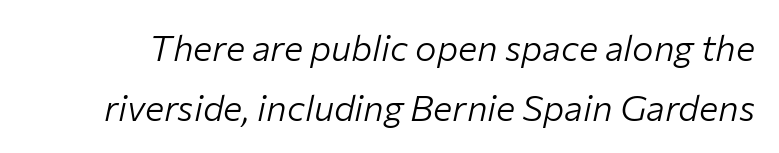
Nobody drew a line under any word here. Does the leading feel generous? No, just average. Slant detected: the letters are inclined. The typesetting does not lean heavy: it is not bold.
